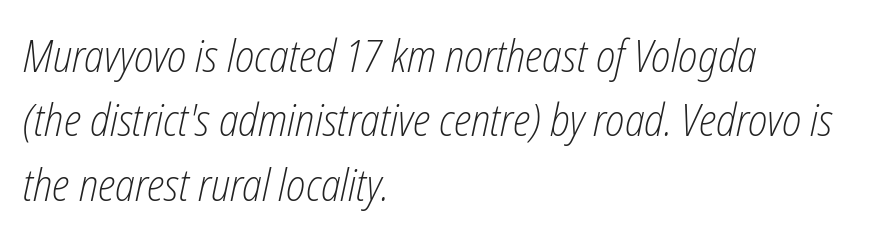
Q: Is the text bold? A: No.
Q: Is the text italic (slanted)? A: Yes, it leans right by about 12 degrees.
Q: Is the text underlined? A: No.
Q: How is the paragraph aligned? A: Left-aligned.
Q: Is the spacing between letters normal or unusually wide? A: Normal.
Q: Is the spacing between lines tight, normal or loose? A: Normal.
Q: Width (condensed, normal, or wide)? A: Condensed.
Q: Stroke contrast? A: Low.
Q: x-height? A: Medium.
Q: Monospaced? A: No.
